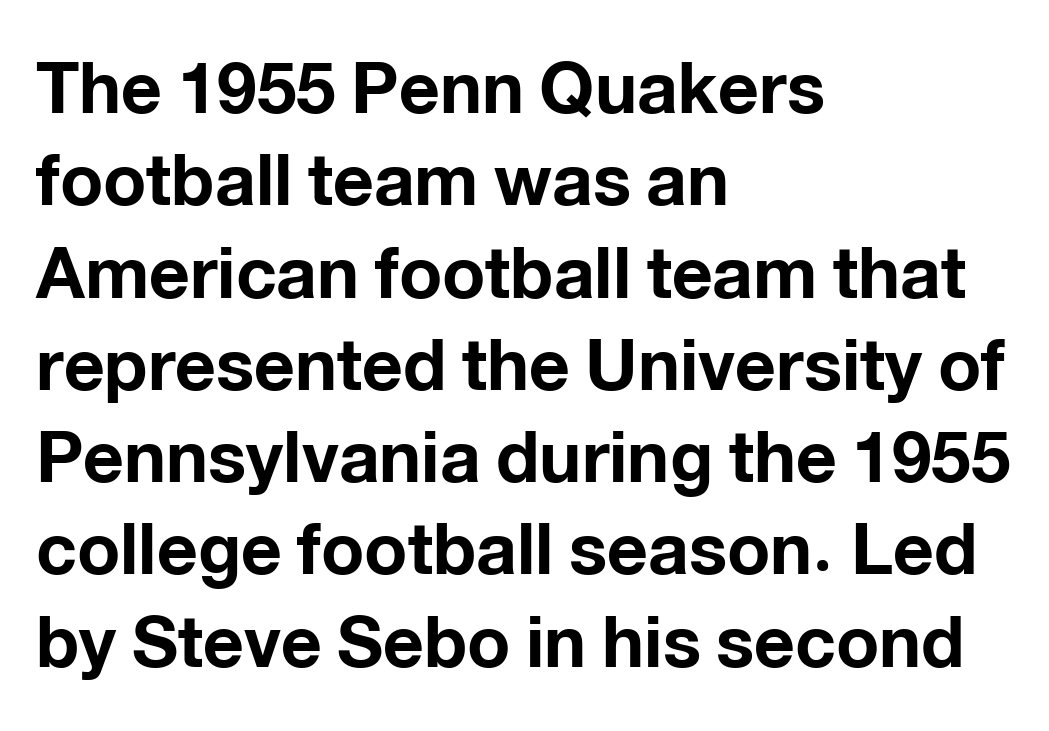
The strokes are fattened all the way to bold. Is this a fixed-width face? No — the glyphs have proportional, varying widths. Italic: no, the glyphs are upright roman. In CSS terms this would be text-align: left. These lines sit exactly where default settings would place them.
